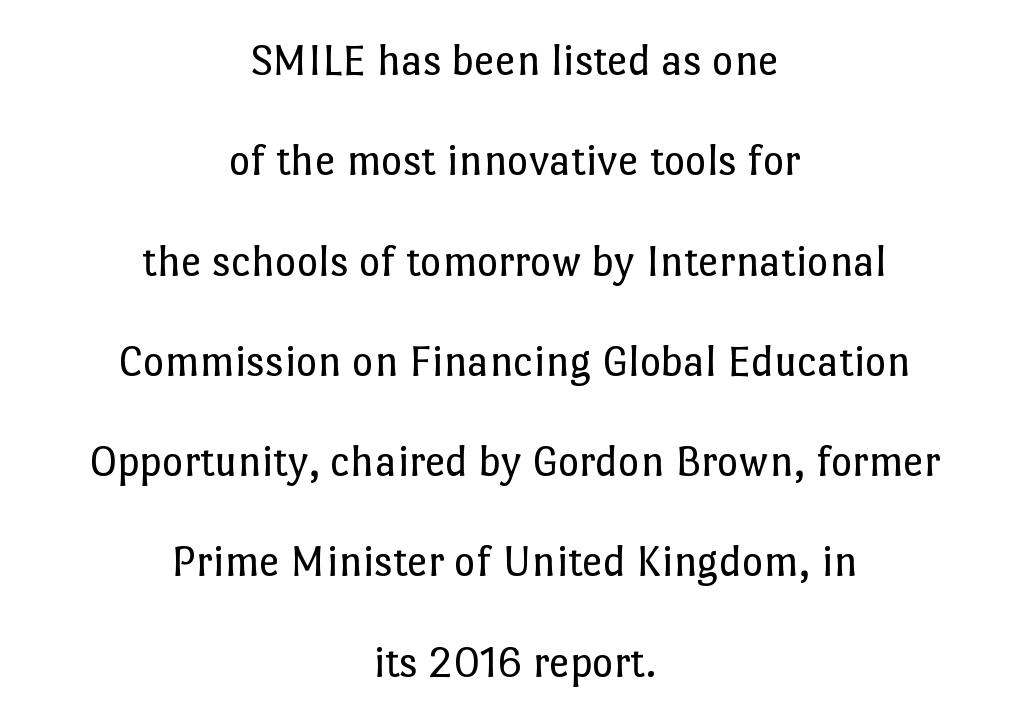
One-word summary of the alignment: center. Is this a fixed-width face? No — the glyphs have proportional, varying widths. Tall strokes in this sample are plumb rather than angled. Here the glyphs are tracked normally, forming tight word shapes.
